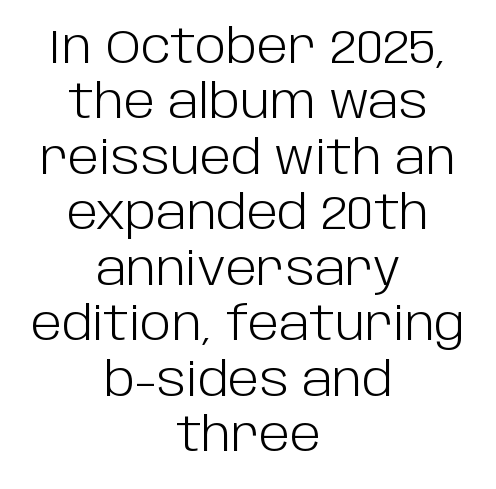
Q: Is the text bold? A: No.
Q: Is the text italic (slanted)? A: No, it is upright.
Q: Is the typeface a serif or a sans-serif typeface? A: Sans-serif.
Q: Is the text underlined? A: No.
Q: How is the paragraph aligned? A: Centered.
Q: Is the spacing between letters normal or unusually wide? A: Normal.
Q: Width (condensed, normal, or wide)? A: Normal.
Q: Stroke contrast? A: Low.
Q: x-height? A: Large.
Q: Monospaced? A: No.
